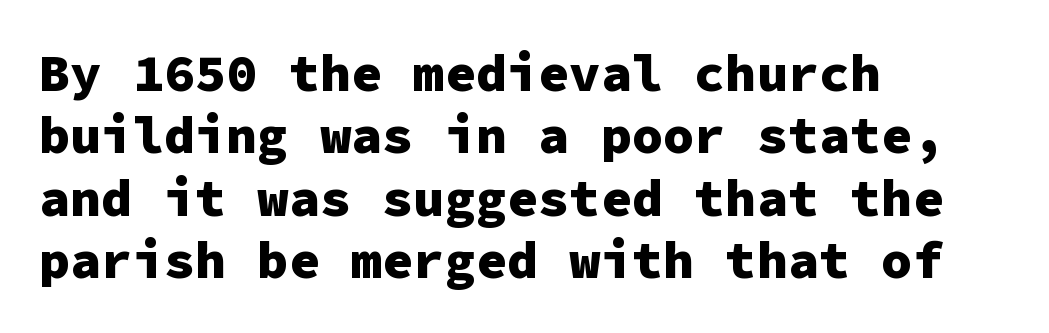
These lines carry a lot of weight — the face is fully bold. The face used here is monospaced, like something from a code editor. Beneath every word, the page is bare. In terms of posture, this sample is upright. Which margin do the lines hug? The left one — the right edge is uneven.
